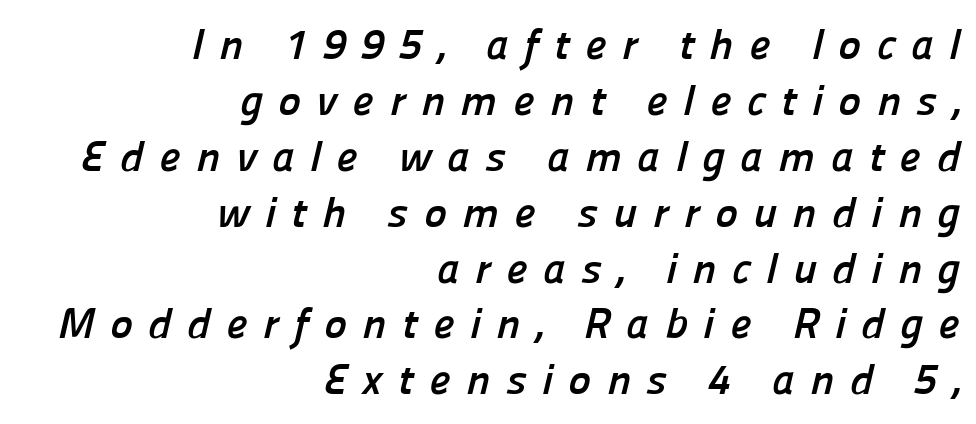
The rendering uses natural spacing where letterforms have individual widths. Notice how descenders clear the ascenders below comfortably — that's standard leading. The foot of each line stays bare and open. The rag falls on the left side of this text block.
